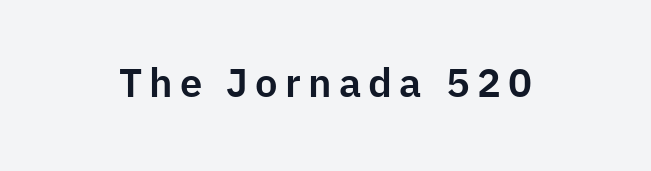
Ordinary non-slanted type is in use. Descender tails drop into unmarked territory. A typesetter would call this proportional, since set widths differ per character. Grotesque or geometric, the face here clearly has no serifs.
